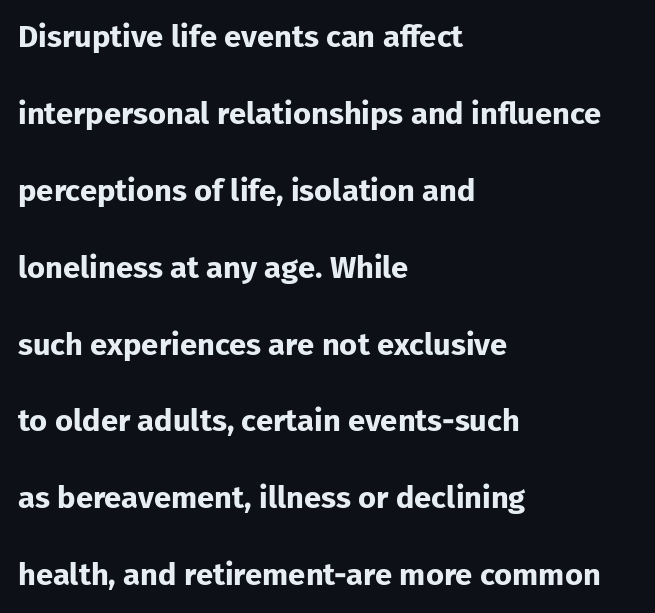
Q: Is the text bold? A: Yes.
Q: Is the text italic (slanted)? A: No, it is upright.
Q: Is the typeface a serif or a sans-serif typeface? A: Sans-serif.
Q: Is the text underlined? A: No.
Q: How is the paragraph aligned? A: Left-aligned.
Q: Is the spacing between letters normal or unusually wide? A: Normal.
Q: Is the spacing between lines tight, normal or loose? A: Loose.
Q: Width (condensed, normal, or wide)? A: Normal.
Q: Stroke contrast? A: Low.
Q: x-height? A: Medium.
Q: Monospaced? A: No.
